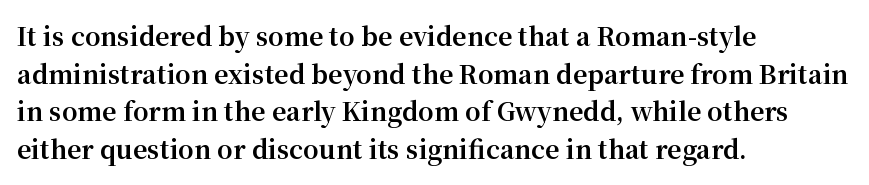
The image shows 25 px bold type, upright; set left-aligned, normal line spacing (1.51x), normal letter spacing, not underlined.
